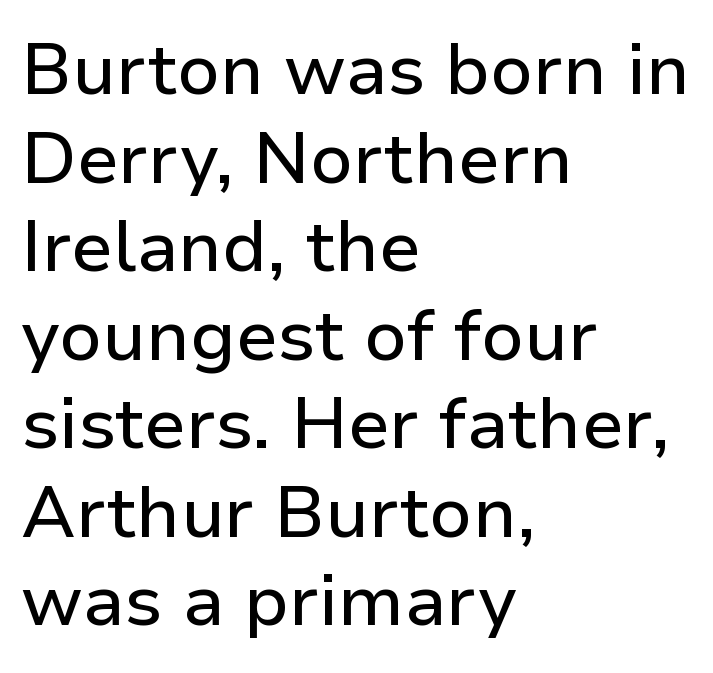
The image shows 72 px sans-serif type, upright; set left-aligned, line spacing 1.23x, normal letter spacing, not underlined; low stroke contrast and a medium x-height.
